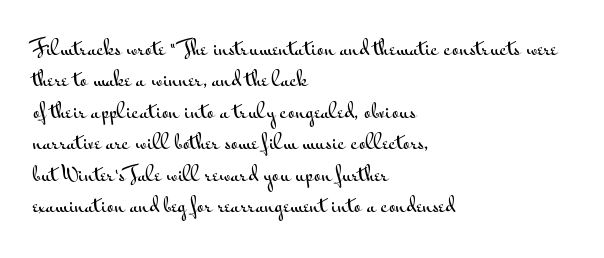
Compared with a centered layout, this one pins lines to the left instead. The space beneath each line is pristine and unruled. The passage shown stacks its lines at a standard gap. Spacing between characters is what you'd get straight out of the box.
